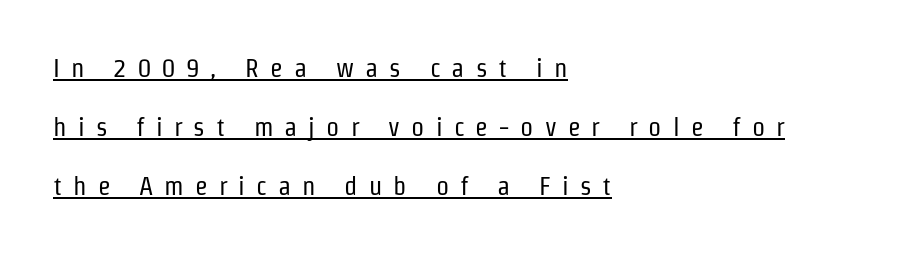
The image shows 26 px text type, upright; set left-aligned, loose line spacing (2.27x), unusually wide letter spacing (+0.43 em), underlined.
